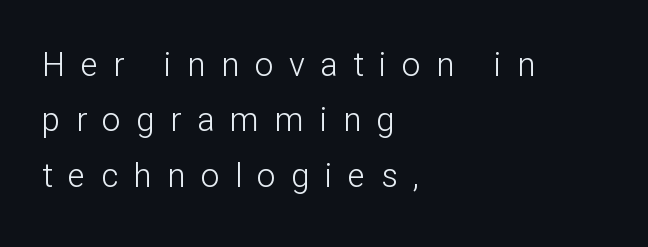
The image shows 33 px light sans-serif type, upright; set left-aligned, normal line spacing (1.68x), unusually wide letter spacing (+0.47 em), not underlined; low stroke contrast and a medium x-height.
